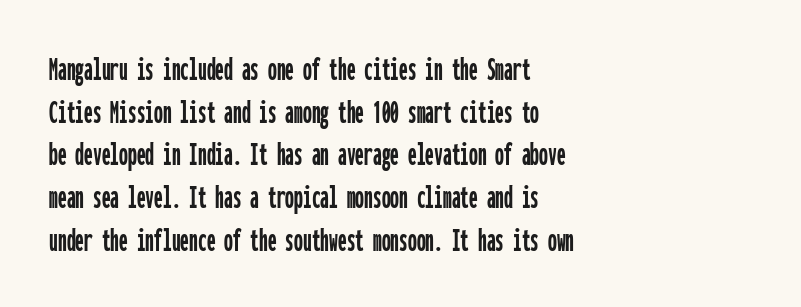
The typography opts for an upright posture over an oblique one. The type is set solid horizontally, with unmodified tracking. The glyphs in this specimen are sans serif. Is this a fixed-width face? Yes — each glyph sits in an identical cell. The space beneath each line is pristine and unruled. The rendering anchors every line to the left-hand side.
